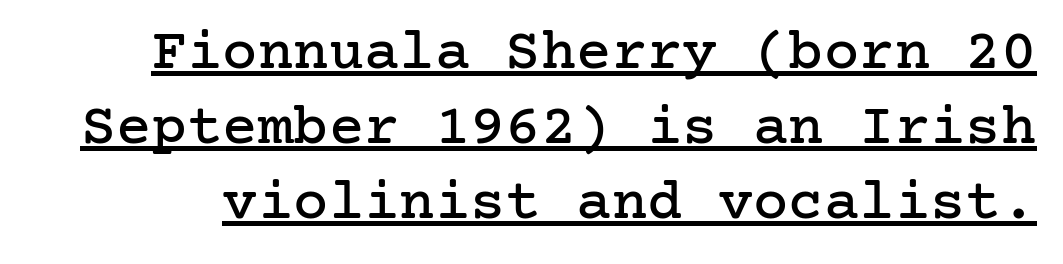
These lines sit exactly where default settings would place them. The letters sit at their default tracking, neither squeezed nor spread. Are there feet on the stems? There are — it's a serif. This sample carries an underscore along the baseline area. The letters stand upright; this is a roman face.
